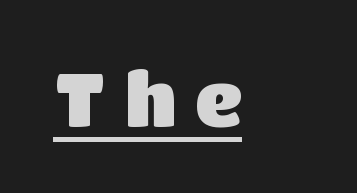
The image shows 75 px heavy sans-serif type, upright; set unusually wide letter spacing (+0.26 em), underlined; low stroke contrast and a large x-height.
